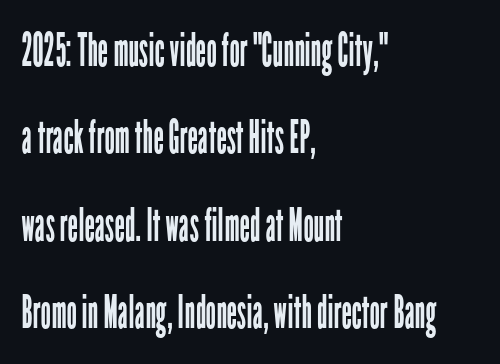
Q: Is the text bold? A: No.
Q: Is the text italic (slanted)? A: No, it is upright.
Q: Is the typeface a serif or a sans-serif typeface? A: Sans-serif.
Q: Is the text underlined? A: No.
Q: How is the paragraph aligned? A: Left-aligned.
Q: Is the spacing between letters normal or unusually wide? A: Normal.
Q: Is the spacing between lines tight, normal or loose? A: Loose.
Q: Width (condensed, normal, or wide)? A: Condensed.
Q: Stroke contrast? A: Low.
Q: x-height? A: Medium.
Q: Monospaced? A: No.
